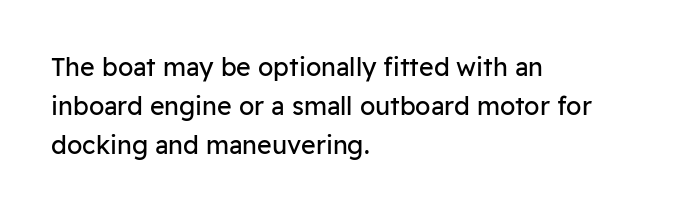
The image shows 25 px text type, upright; set left-aligned, normal line spacing (1.56x), normal letter spacing, not underlined.
